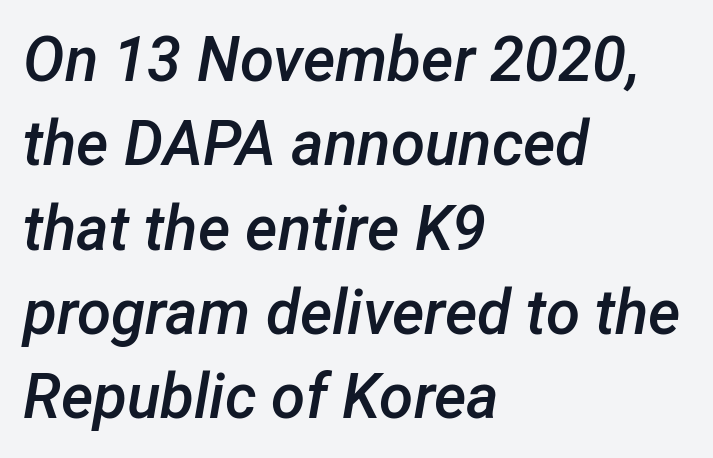
The image shows 62 px semibold type, italic (leaning right); set left-aligned, normal line spacing (1.36x), normal letter spacing, not underlined; low stroke contrast and a medium x-height.
